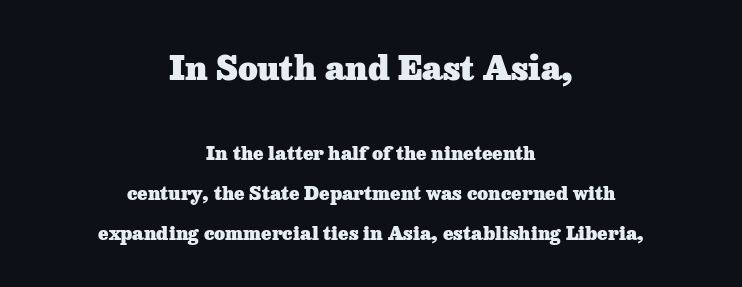
The characters display serif detailing at their extremities. Default kerning and tracking; the words read as compact shapes. I'd describe the lettering as bold — thick and assertive. The first block has been scaled up relative to the second.
